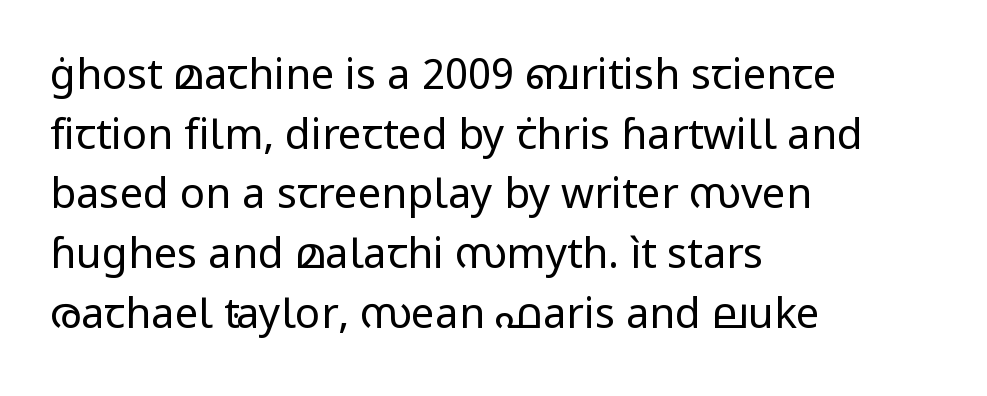
{"serif": "no", "italic": "no", "bold": "no", "weight": "regular", "width": "normal", "stroke_contrast": "low", "x_height": "medium", "monospaced": "no", "underline": "no", "align": "left", "line_spacing": "normal", "line_spacing_ratio": 1.42, "letter_spacing": "normal", "letter_spacing_em": 0.0, "glyph_px": 42}
